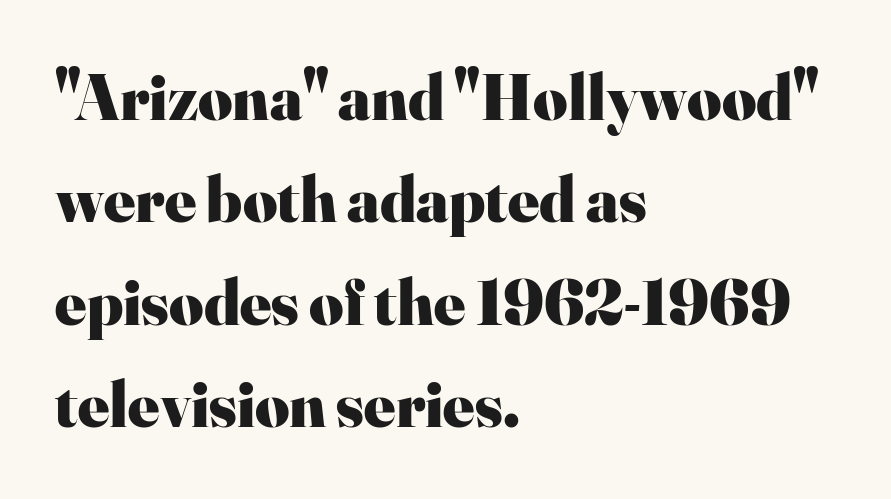
{"serif": "yes", "italic": "no", "bold": "yes", "weight": "heavy", "width": "normal", "stroke_contrast": "high", "x_height": "small", "monospaced": "no", "underline": "no", "align": "left", "line_spacing": "normal", "line_spacing_ratio": 1.55, "letter_spacing": "normal", "letter_spacing_em": 0.0, "glyph_px": 66}
